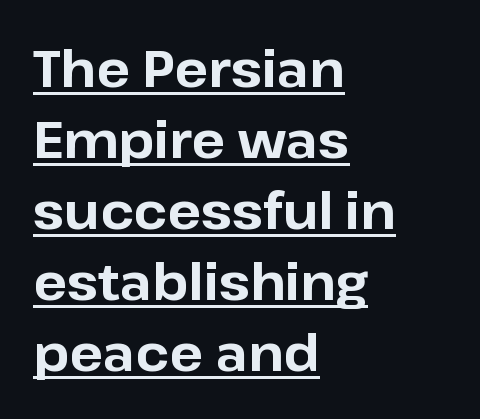
The image shows 50 px bold sans-serif type, upright; set left-aligned, normal line spacing (1.42x), normal letter spacing, underlined; low stroke contrast and a medium x-height.
